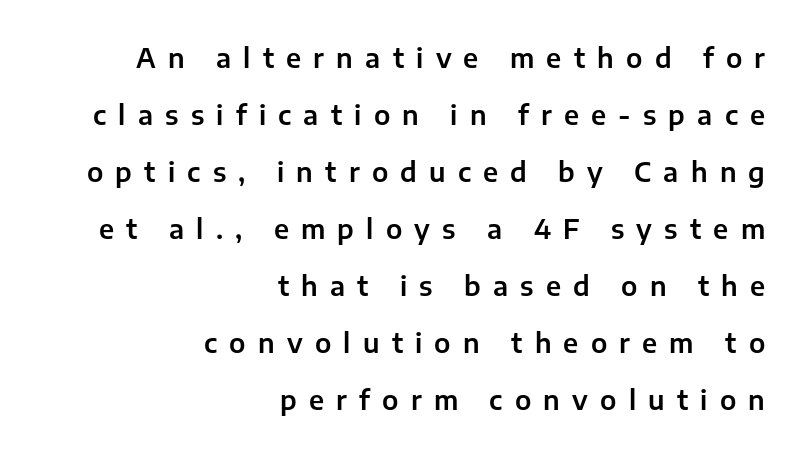
The image shows 26 px text type, upright; set right-aligned, loose line spacing (2.19x), unusually wide letter spacing (+0.47 em), not underlined.
